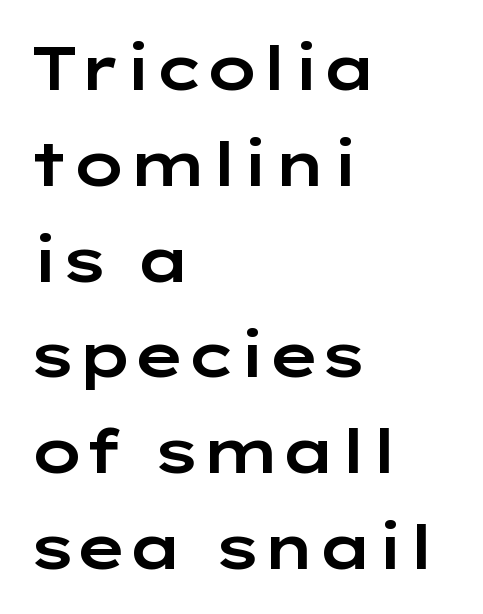
You can tell it's not italic because the verticals are truly vertical. Which margin do the lines hug? The left one — the right edge is uneven. The leading is moderate, giving the passage an even texture. The letters advance in unequal steps, a hallmark of proportional type. Honestly, there is no underline to notice here at all. Examine the stroke ends and you'll find no serifs.
